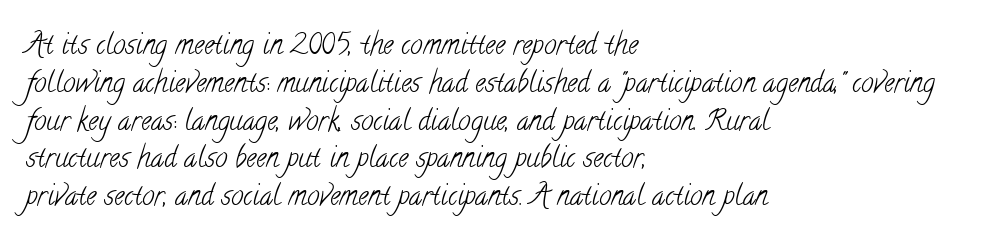
{"serif": "yes", "bold": "no", "weight": "light", "width": "condensed", "stroke_contrast": "low", "x_height": "small", "monospaced": "no", "underline": "no", "align": "left", "line_spacing": "normal", "line_spacing_ratio": 1.35, "letter_spacing": "normal", "letter_spacing_em": 0.0, "glyph_px": 28}
